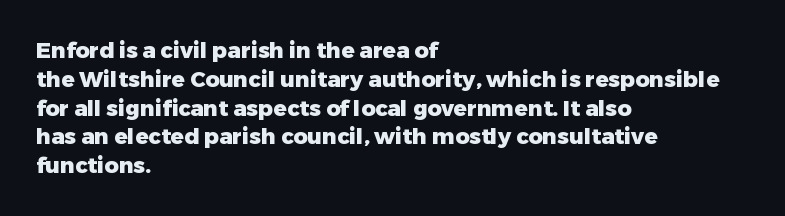
Q: Is the text bold? A: Yes.
Q: Is the text italic (slanted)? A: No, it is upright.
Q: Is the text underlined? A: No.
Q: How is the paragraph aligned? A: Left-aligned.
Q: Is the spacing between letters normal or unusually wide? A: Normal.
Q: Is the spacing between lines tight, normal or loose? A: Normal.
